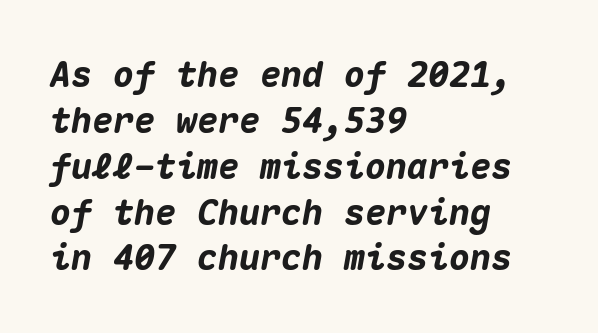
Q: Is the text bold? A: Yes.
Q: Is the text italic (slanted)? A: Yes, it leans right by about 10 degrees.
Q: Is the text underlined? A: No.
Q: How is the paragraph aligned? A: Left-aligned.
Q: Is the spacing between letters normal or unusually wide? A: Normal.
Q: Is the spacing between lines tight, normal or loose? A: Normal.
Q: Width (condensed, normal, or wide)? A: Normal.
Q: Stroke contrast? A: Medium.
Q: x-height? A: Medium.
Q: Monospaced? A: Yes.
